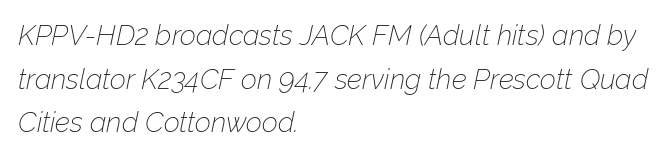
{"italic": "yes", "lean": "right", "slant_degrees": 12, "bold": "no", "weight": "thin", "width": "normal", "stroke_contrast": "low", "x_height": "medium", "monospaced": "no", "underline": "no", "align": "left", "line_spacing": "normal", "line_spacing_ratio": 1.56, "letter_spacing": "normal", "letter_spacing_em": 0.0, "glyph_px": 28}
